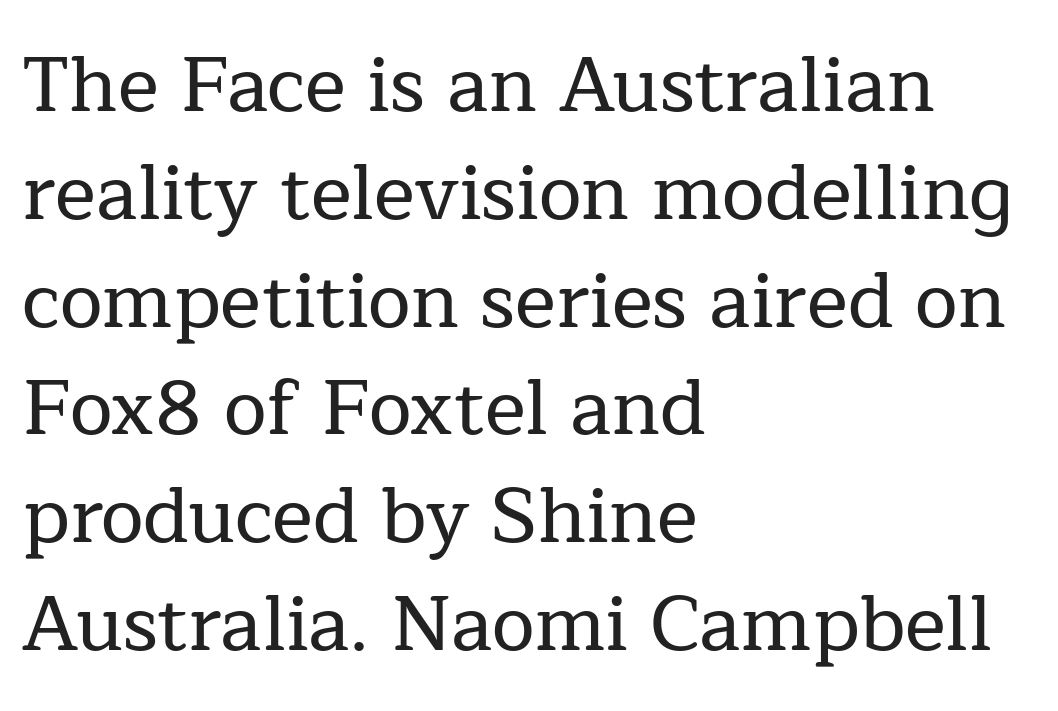
Check the space under the baseline: it is left empty. Notice how descenders clear the ascenders below comfortably — that's standard leading. If you drew a line through each stem, it would be perfectly vertical. Look at the bottom of the vertical strokes: they flare into serifs here. This rendering leaves character spacing at its baseline value.
